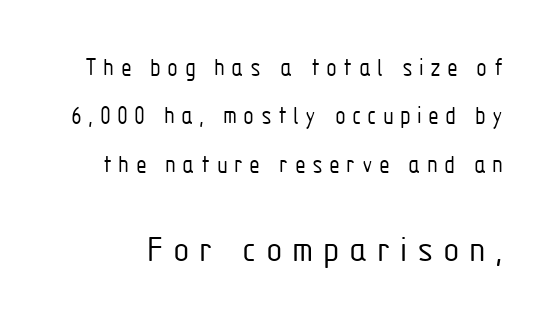
Each letter keeps its own natural width here, so spacing adapts to shape. Is there much room between lines? Yes — plenty of vertical air separates them. Regarding serifs, this sample does without them. The lower block of text is set noticeably larger than the block above it.
